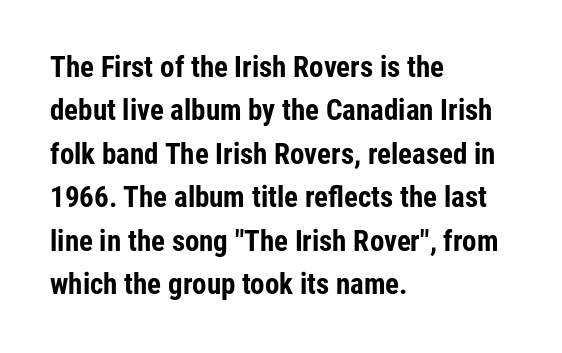
Q: Is the text bold? A: Yes.
Q: Is the text italic (slanted)? A: No, it is upright.
Q: Is the typeface a serif or a sans-serif typeface? A: Sans-serif.
Q: Is the text underlined? A: No.
Q: How is the paragraph aligned? A: Left-aligned.
Q: Is the spacing between letters normal or unusually wide? A: Normal.
Q: Is the spacing between lines tight, normal or loose? A: Normal.
Q: Width (condensed, normal, or wide)? A: Condensed.
Q: Stroke contrast? A: Low.
Q: x-height? A: Medium.
Q: Monospaced? A: No.
